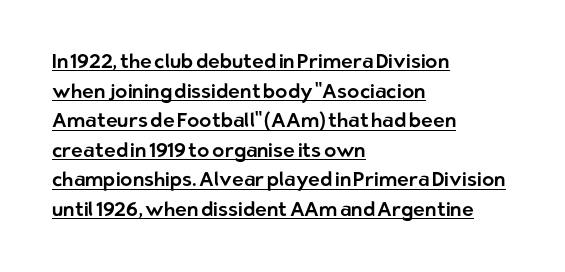
Q: Is the text italic (slanted)? A: No, it is upright.
Q: Is the text underlined? A: Yes.
Q: How is the paragraph aligned? A: Left-aligned.
Q: Is the spacing between letters normal or unusually wide? A: Normal.
Q: Is the spacing between lines tight, normal or loose? A: Normal.
